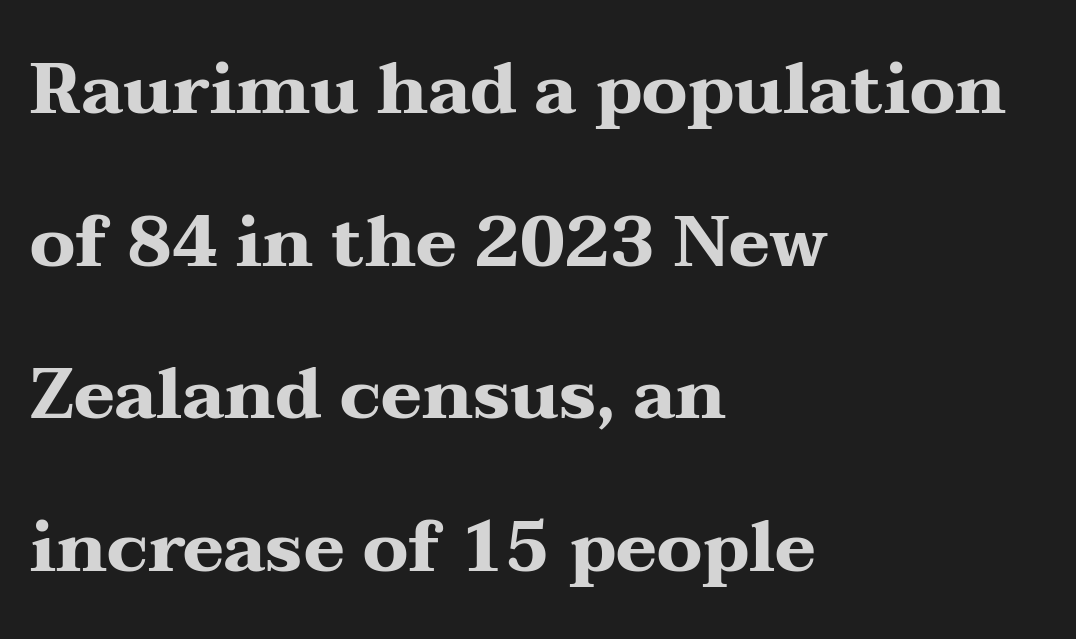
Q: Is the text bold? A: Yes.
Q: Is the text italic (slanted)? A: No, it is upright.
Q: Is the typeface a serif or a sans-serif typeface? A: Serif.
Q: Is the text underlined? A: No.
Q: How is the paragraph aligned? A: Left-aligned.
Q: Is the spacing between letters normal or unusually wide? A: Normal.
Q: Is the spacing between lines tight, normal or loose? A: Loose.
Q: Width (condensed, normal, or wide)? A: Wide.
Q: Stroke contrast? A: Medium.
Q: x-height? A: Medium.
Q: Monospaced? A: No.
